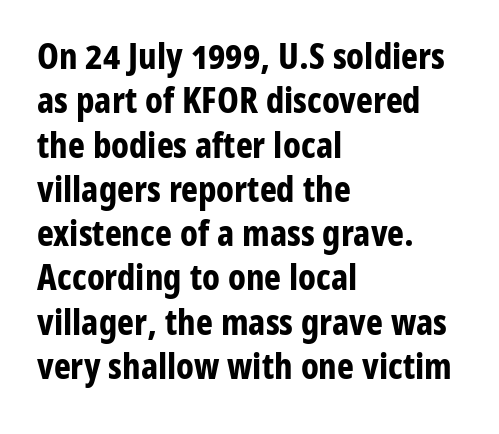
Weight: bold. The baseline area is clear. The typeface chosen for these lines omits serifs. This sample uses plain, unmodified letter spacing. A student would call this left alignment; a typographer would say flush left, rag right. In terms of posture, this sample is upright.
